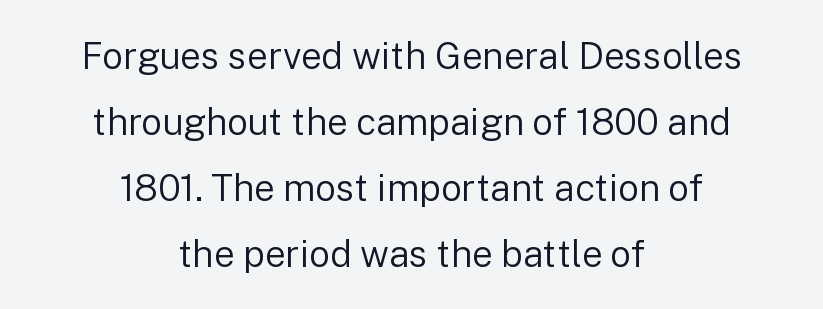
Neither beginnings nor endings align; midpoints do. The face used here is rendered with its standard letterfit. Each letter keeps its own natural width here, so spacing adapts to shape. Observe the absence of serifs on each vertical stroke in this sample. Quick note: not italic, upright.
